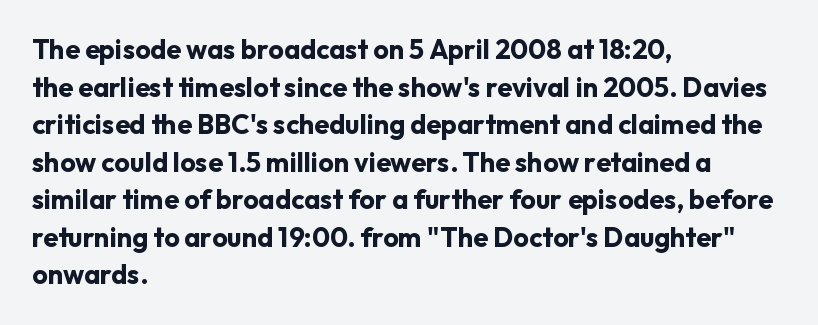
Its strokes are broad and dark, the hallmark of bold type. The letterforms sit shoulder to shoulder at normal distance. Horizontal alignment here is leftward, the default for most running prose. Each new line begins a customary step beneath the previous one. Has an underline been added? It has not. Characters remain perfectly vertical along every line.
